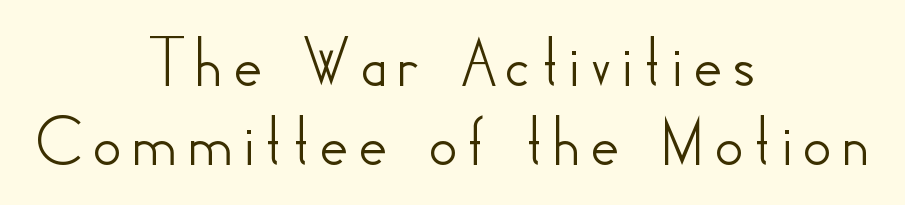
The typesetter chose a symmetrical, centered arrangement here. Rendered with straight, roman letterforms. You could not count columns in this text — the font is proportionally spaced. Just letters on the line, the space beneath them empty.
